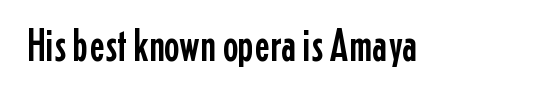
This rendering employs a face without finishing strokes, i.e., a sans-serif. Students, note that the glyphs here touch the page at normal intervals. Varying glyph widths throughout — classic text-font behaviour. The baseline area is clear. The lettering stays uniformly vertical, giving the passage a roman look.
